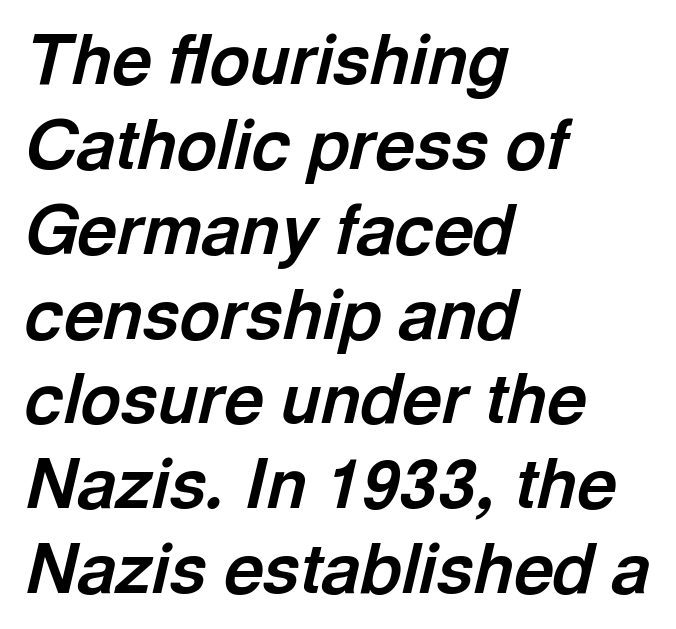
Compared with a centered layout, this one pins lines to the left instead. This is oblique type, the kind used for emphasis or titles. Spacing verdict: proportional, widths tailored to each character. Summary of weight: heavy, a full bold. The strip under each line holds only bare page.
